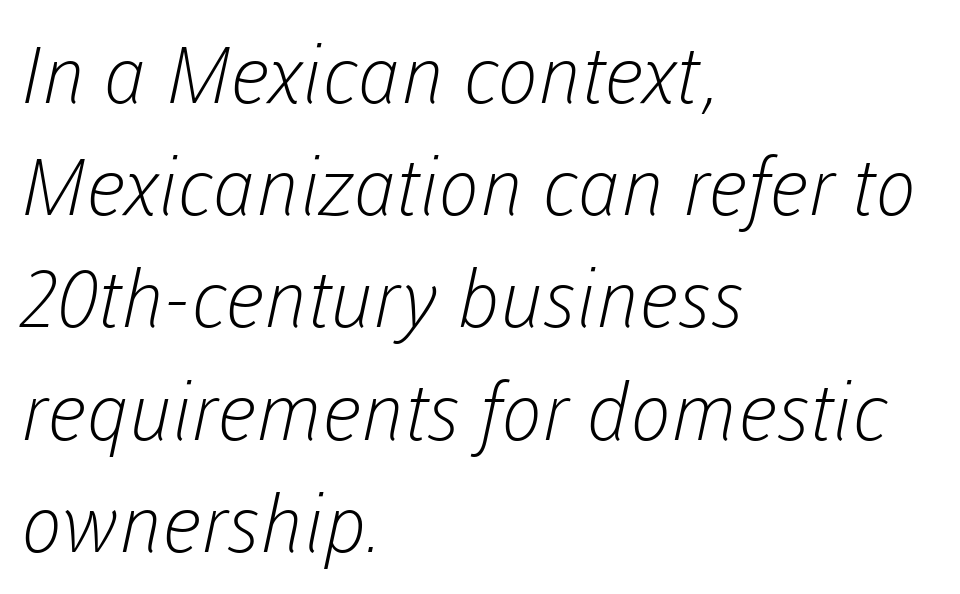
{"serif": "no", "bold": "no", "weight": "light", "width": "normal", "stroke_contrast": "low", "x_height": "medium", "monospaced": "no", "underline": "no", "align": "left", "line_spacing": "normal", "line_spacing_ratio": 1.42, "letter_spacing": "normal", "letter_spacing_em": 0.0, "glyph_px": 79}
